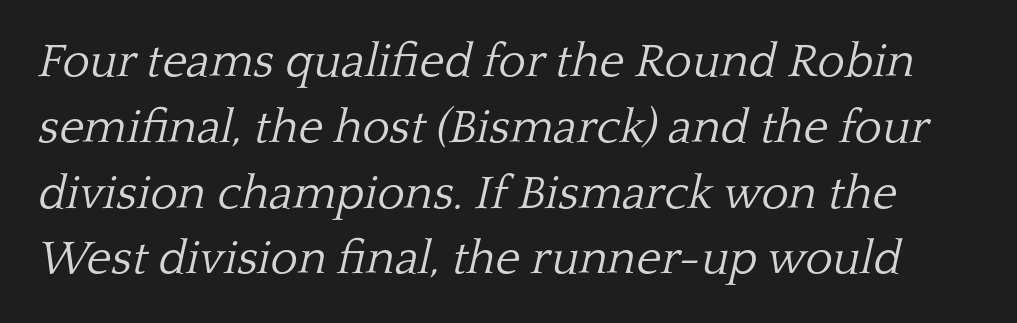
Q: Is the text bold? A: No.
Q: Is the text italic (slanted)? A: Yes, it leans right by about 13 degrees.
Q: Is the typeface a serif or a sans-serif typeface? A: Serif.
Q: Is the text underlined? A: No.
Q: Is the spacing between letters normal or unusually wide? A: Normal.
Q: Is the spacing between lines tight, normal or loose? A: Normal.
Q: Width (condensed, normal, or wide)? A: Normal.
Q: Stroke contrast? A: Low.
Q: x-height? A: Medium.
Q: Monospaced? A: No.
